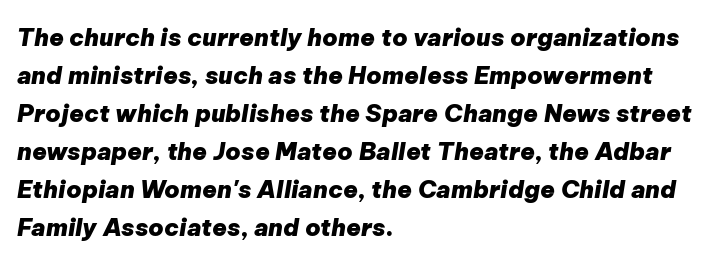
{"italic": "yes", "lean": "right", "slant_degrees": 9, "bold": "yes", "underline": "no", "align": "left", "line_spacing": "normal", "line_spacing_ratio": 1.58, "letter_spacing": "normal", "letter_spacing_em": 0.0, "glyph_px": 24}
